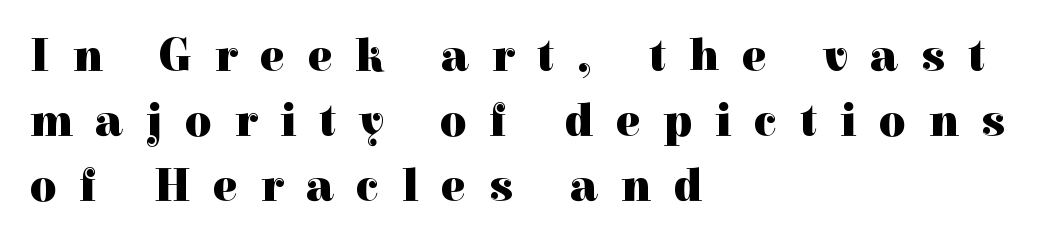
{"serif": "yes", "italic": "no", "bold": "yes", "weight": "heavy", "width": "normal", "x_height": "medium", "monospaced": "no", "underline": "no", "align": "left", "line_spacing": "normal", "line_spacing_ratio": 1.41, "letter_spacing": "wide", "letter_spacing_em": 0.5, "glyph_px": 46}
